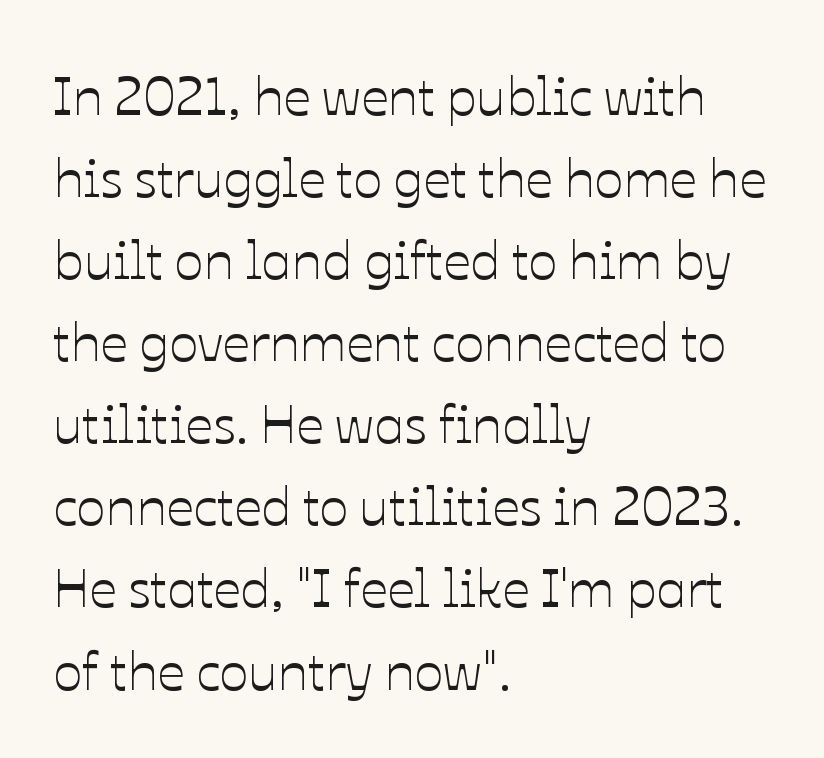
{"italic": "no", "width": "normal", "stroke_contrast": "low", "x_height": "medium", "monospaced": "no", "underline": "no", "align": "left", "line_spacing": "normal", "line_spacing_ratio": 1.52, "letter_spacing": "normal", "letter_spacing_em": 0.0, "glyph_px": 54}
